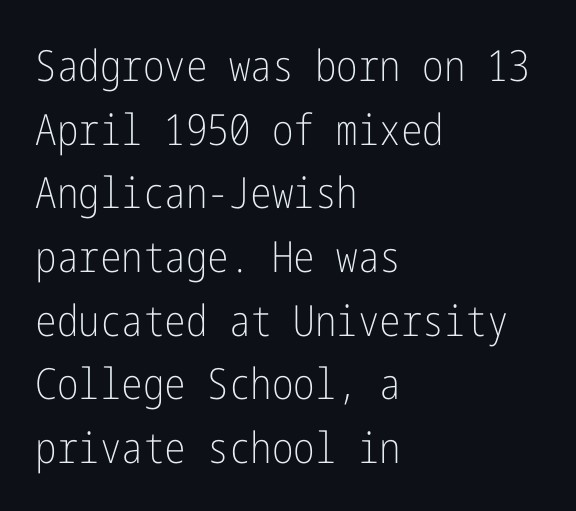
{"serif": "no", "italic": "no", "bold": "no", "weight": "light", "width": "condensed", "stroke_contrast": "low", "x_height": "medium", "underline": "no", "align": "left", "line_spacing": "normal", "line_spacing_ratio": 1.48, "letter_spacing": "normal", "letter_spacing_em": 0.0, "glyph_px": 43}
